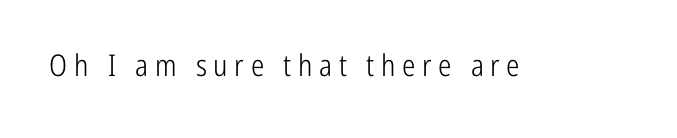
Q: Is the text bold? A: No.
Q: Is the text italic (slanted)? A: No, it is upright.
Q: Is the typeface a serif or a sans-serif typeface? A: Sans-serif.
Q: Is the text underlined? A: No.
Q: Is the spacing between letters normal or unusually wide? A: Unusually wide.
Q: Width (condensed, normal, or wide)? A: Condensed.
Q: Stroke contrast? A: Low.
Q: x-height? A: Medium.
Q: Monospaced? A: No.
